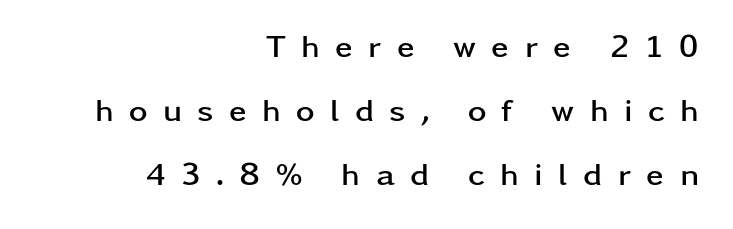
This sample has the flowing, uneven cadence of proportional lettering. Unlike a traditional serif, this face leaves its strokes unadorned. Teacher's note: observe the even right margin — that is flush-right alignment. This sample uses an upright cut, with every glyph sitting square on the baseline. Unmarked baselines from the first word to the last.
